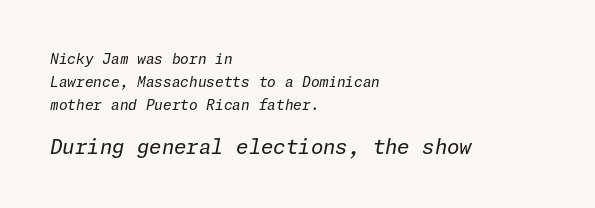
The image shows 20 px text type, italic (leaning right); set left-aligned, normal line spacing (1.64x), normal letter spacing, not underlined; the second (bottom) block is 1.43x larger.
